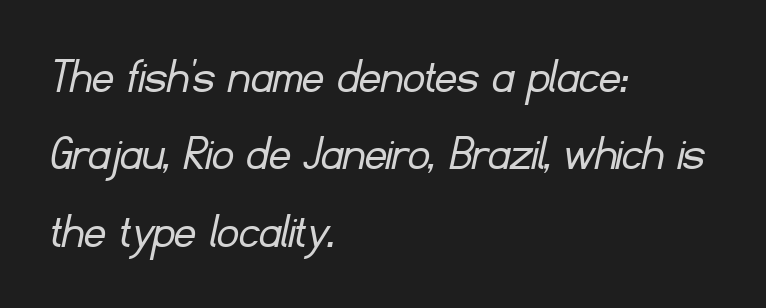
{"serif": "no", "bold": "no", "weight": "light", "width": "normal", "stroke_contrast": "low", "x_height": "small", "monospaced": "no", "underline": "no", "align": "left", "line_spacing": "normal", "line_spacing_ratio": 1.46, "letter_spacing": "normal", "letter_spacing_em": 0.0, "glyph_px": 53}
